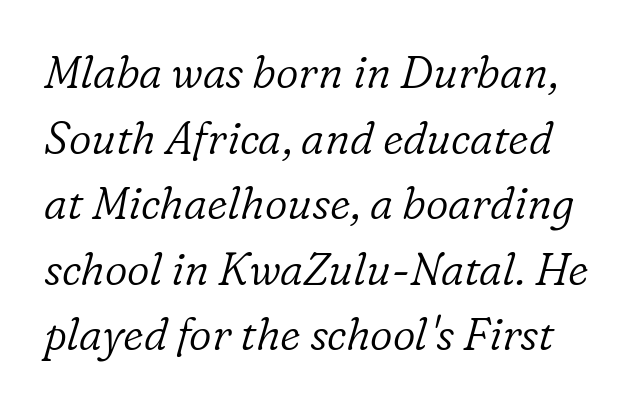
The image shows 44 px light serif type, italic (leaning right); set normal line spacing (1.49x), normal letter spacing, not underlined; low stroke contrast and a medium x-height.
